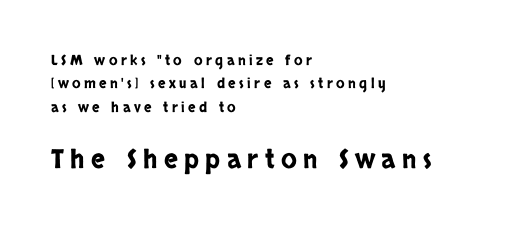
{"italic": "no", "underline": "no", "align": "left", "line_spacing": "normal", "line_spacing_ratio": 1.67, "letter_spacing": "wide", "letter_spacing_em": 0.25, "larger_block": "second", "size_ratio": 1.86, "glyph_px": 26}
